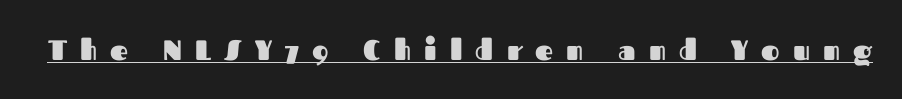
The image shows 28 px heavy sans-serif type, upright; set unusually wide letter spacing (+0.47 em), underlined; medium stroke contrast and a medium x-height.
